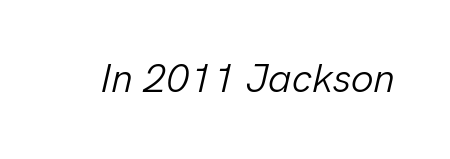
Q: Is the text bold? A: No.
Q: Is the text italic (slanted)? A: Yes, it leans right by about 13 degrees.
Q: Is the text underlined? A: No.
Q: Is the spacing between letters normal or unusually wide? A: Normal.
Q: Width (condensed, normal, or wide)? A: Normal.
Q: Stroke contrast? A: Low.
Q: x-height? A: Medium.
Q: Monospaced? A: No.
